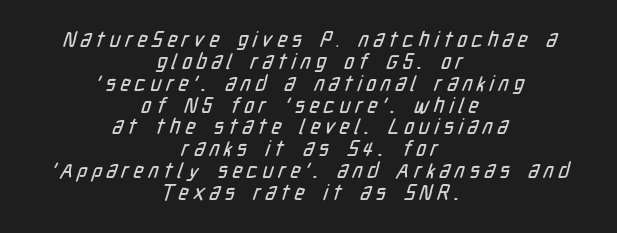
Q: Is the text underlined? A: No.
Q: How is the paragraph aligned? A: Centered.
Q: Is the spacing between letters normal or unusually wide? A: Unusually wide.
Q: Is the spacing between lines tight, normal or loose? A: Tight.
